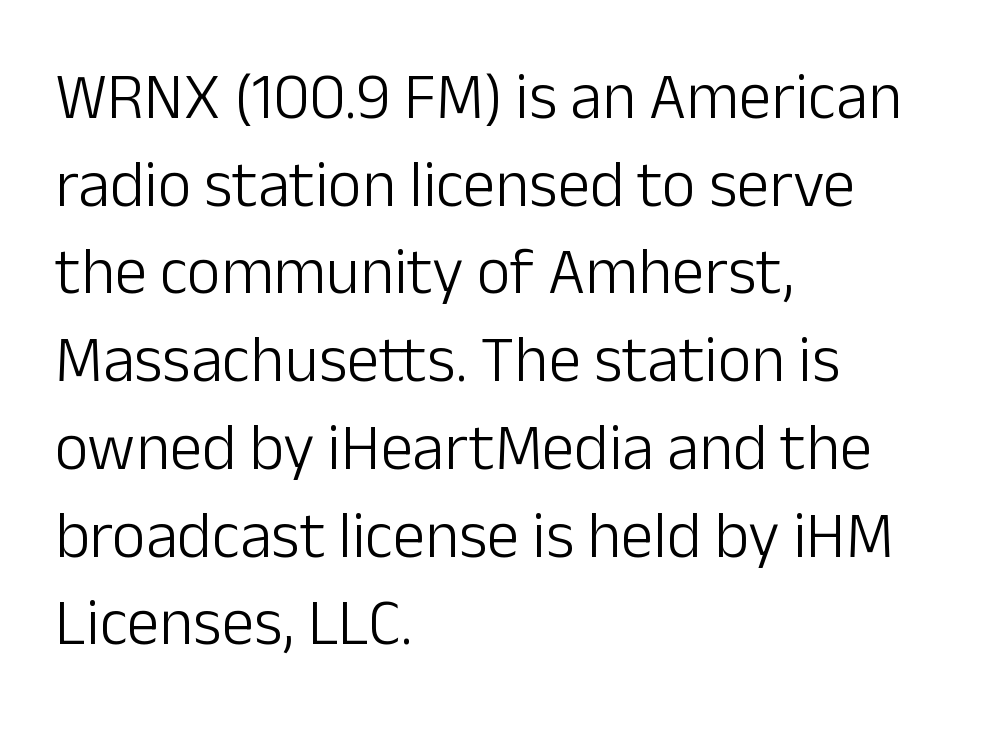
Q: Is the text bold? A: No.
Q: Is the text italic (slanted)? A: No, it is upright.
Q: Is the typeface a serif or a sans-serif typeface? A: Sans-serif.
Q: Is the text underlined? A: No.
Q: How is the paragraph aligned? A: Left-aligned.
Q: Is the spacing between letters normal or unusually wide? A: Normal.
Q: Is the spacing between lines tight, normal or loose? A: Normal.
Q: Width (condensed, normal, or wide)? A: Normal.
Q: Stroke contrast? A: Low.
Q: x-height? A: Medium.
Q: Monospaced? A: No.
